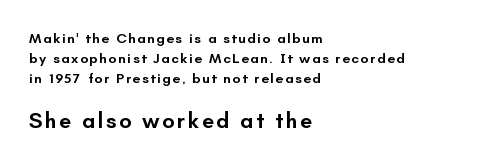
{"italic": "no", "bold": "semi", "underline": "no", "align": "left", "line_spacing": "normal", "line_spacing_ratio": 1.43, "larger_block": "second", "size_ratio": 1.57, "glyph_px": 22}
